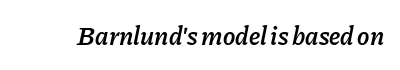
Q: Is the text bold? A: Semi-bold.
Q: Is the text italic (slanted)? A: Yes, it leans right by about 11 degrees.
Q: Is the text underlined? A: No.
Q: Is the spacing between letters normal or unusually wide? A: Normal.
